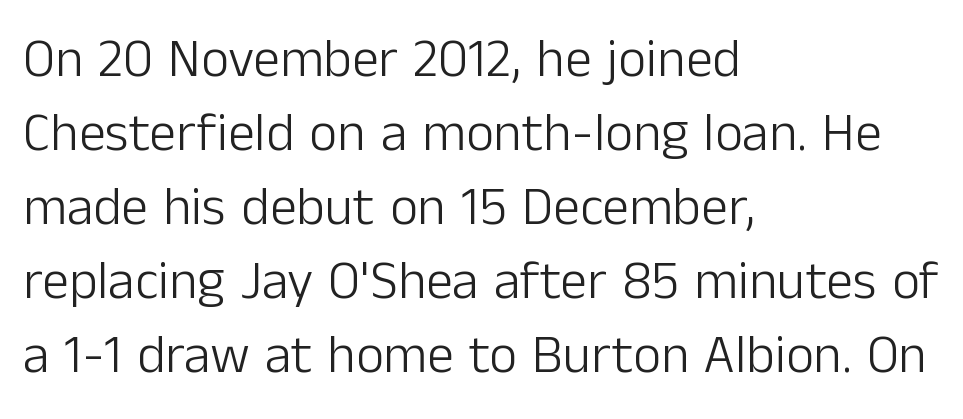
This rendering leaves character spacing at its baseline value. Weight: not bold — regular or lighter. Which margin do the lines hug? The left one — the right edge is uneven. The letters stand straight up with perfectly vertical stems. Quick note: interline space is typical.
